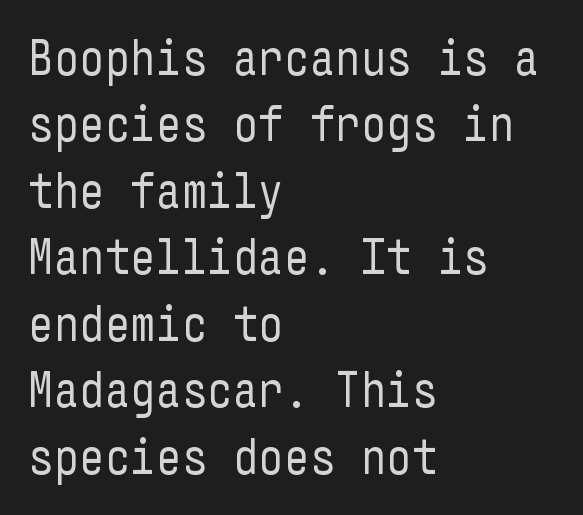
Q: Is the text bold? A: No.
Q: Is the text italic (slanted)? A: No, it is upright.
Q: Is the typeface a serif or a sans-serif typeface? A: Sans-serif.
Q: Is the text underlined? A: No.
Q: How is the paragraph aligned? A: Left-aligned.
Q: Is the spacing between letters normal or unusually wide? A: Normal.
Q: Is the spacing between lines tight, normal or loose? A: Normal.
Q: Width (condensed, normal, or wide)? A: Condensed.
Q: Stroke contrast? A: Low.
Q: x-height? A: Medium.
